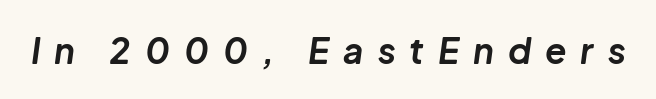
Q: Is the text bold? A: Yes.
Q: Is the text italic (slanted)? A: Yes, it leans right by about 8 degrees.
Q: Is the text underlined? A: No.
Q: Is the spacing between letters normal or unusually wide? A: Unusually wide.
Q: Width (condensed, normal, or wide)? A: Normal.
Q: Stroke contrast? A: Low.
Q: x-height? A: Medium.
Q: Monospaced? A: No.
